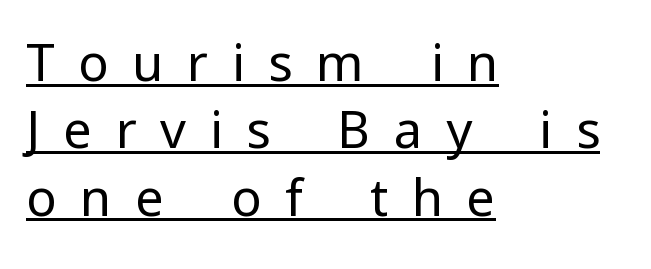
Q: Is the text bold? A: No.
Q: Is the text italic (slanted)? A: No, it is upright.
Q: Is the typeface a serif or a sans-serif typeface? A: Sans-serif.
Q: Is the text underlined? A: Yes.
Q: How is the paragraph aligned? A: Left-aligned.
Q: Is the spacing between letters normal or unusually wide? A: Unusually wide.
Q: Is the spacing between lines tight, normal or loose? A: Normal.
Q: Width (condensed, normal, or wide)? A: Normal.
Q: Stroke contrast? A: Low.
Q: x-height? A: Medium.
Q: Monospaced? A: No.
